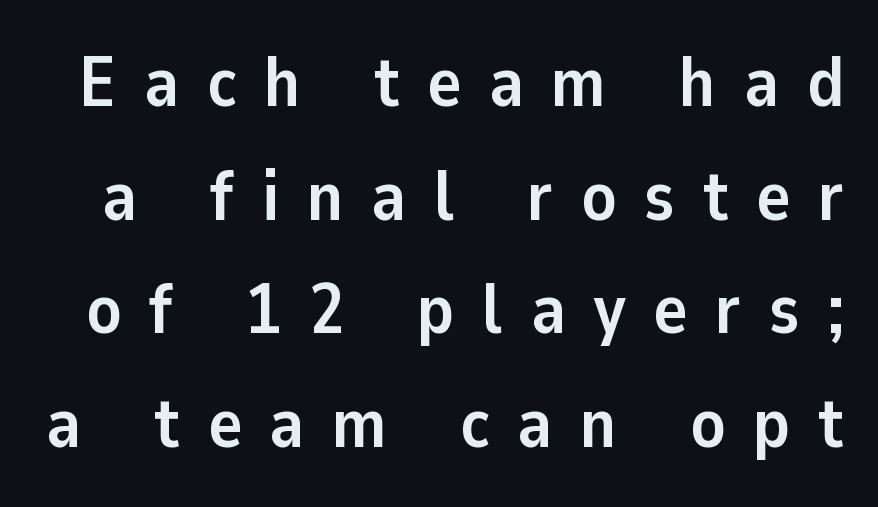
Q: Is the text bold? A: Yes.
Q: Is the text italic (slanted)? A: No, it is upright.
Q: Is the typeface a serif or a sans-serif typeface? A: Sans-serif.
Q: Is the text underlined? A: No.
Q: Is the spacing between letters normal or unusually wide? A: Unusually wide.
Q: Is the spacing between lines tight, normal or loose? A: Normal.
Q: Width (condensed, normal, or wide)? A: Normal.
Q: Stroke contrast? A: Low.
Q: x-height? A: Medium.
Q: Monospaced? A: No.
